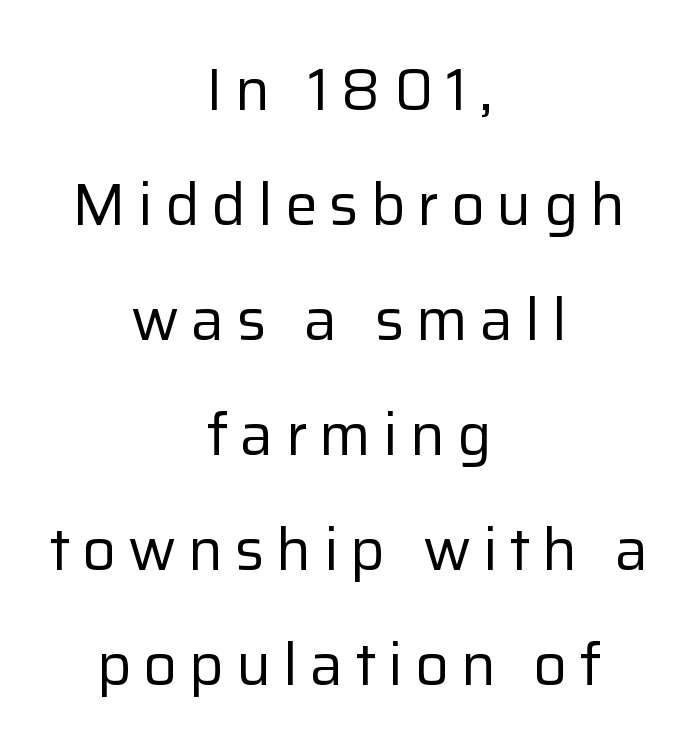
Here the designer chose a conventional face with non-uniform glyph widths. Tracking value appears strongly positive — letters spread wide. Examine the stroke ends and you'll find no serifs. A quiet, ordinary-to-light weight characterises the typeface. Leading: increased.
